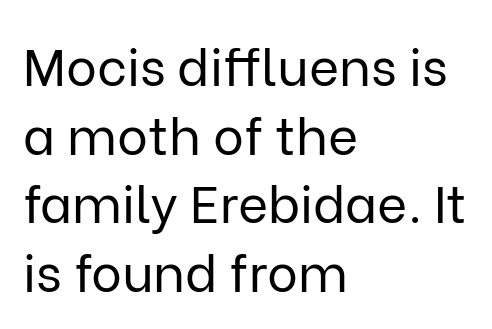
The lettering holds an erect, upright posture throughout. These lines keep a tight, regular rhythm from letter to letter. Lines of text with bare space underneath. Does the copy run flush right? No — it runs flush left. Bold? No — there's no thickening of the strokes. You could not count columns in this text — the font is proportionally spaced.
